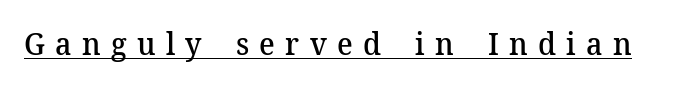
The image shows 31 px semibold serif type, upright; set unusually wide letter spacing (+0.33 em), underlined; medium stroke contrast and a medium x-height.
